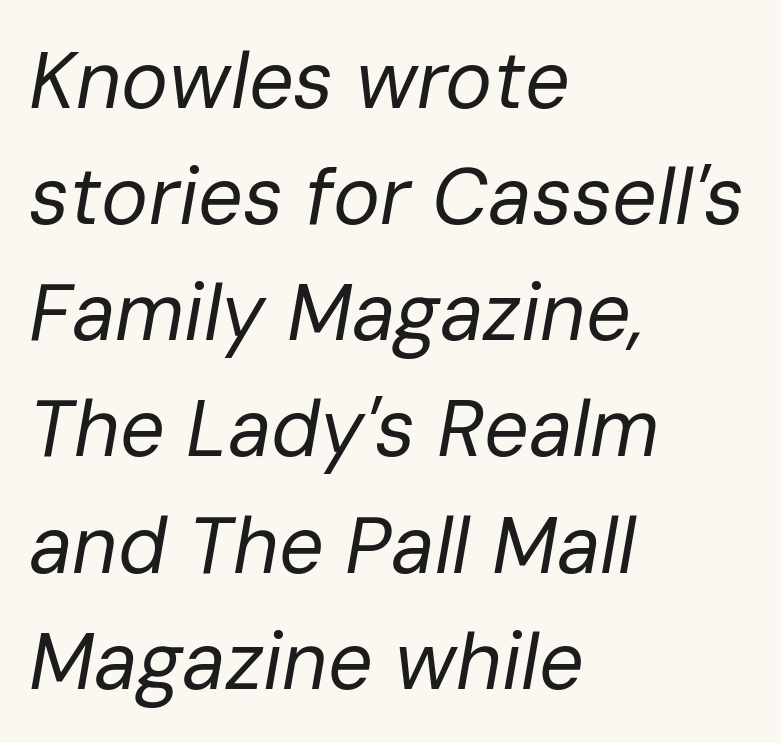
The image shows 79 px regular-weight type, italic (leaning right); set left-aligned, normal line spacing (1.47x), normal letter spacing, not underlined; low stroke contrast and a medium x-height.
